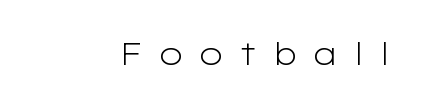
{"serif": "no", "italic": "no", "bold": "no", "weight": "light", "width": "wide", "stroke_contrast": "low", "x_height": "medium", "monospaced": "no", "underline": "no", "letter_spacing": "wide", "letter_spacing_em": 0.47, "glyph_px": 32}
